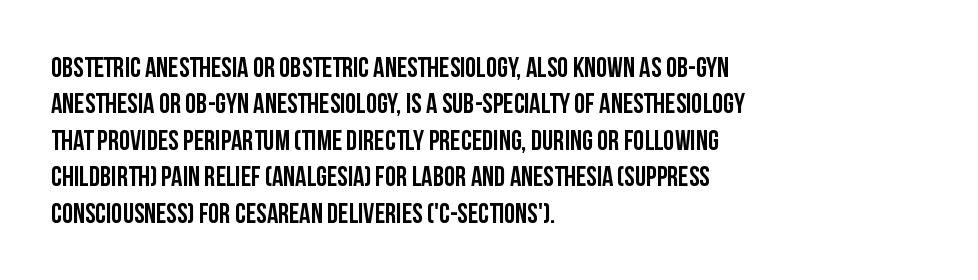
The image shows 28 px semibold, condensed sans-serif type, upright; set left-aligned, normal line spacing (1.3x), normal letter spacing, not underlined; low stroke contrast and a large x-height.
